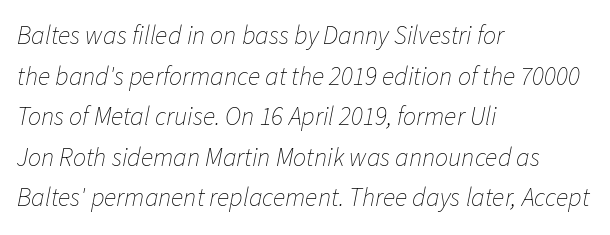
The image shows 26 px text type, italic (leaning right); set left-aligned, normal line spacing (1.56x), normal letter spacing, not underlined.
